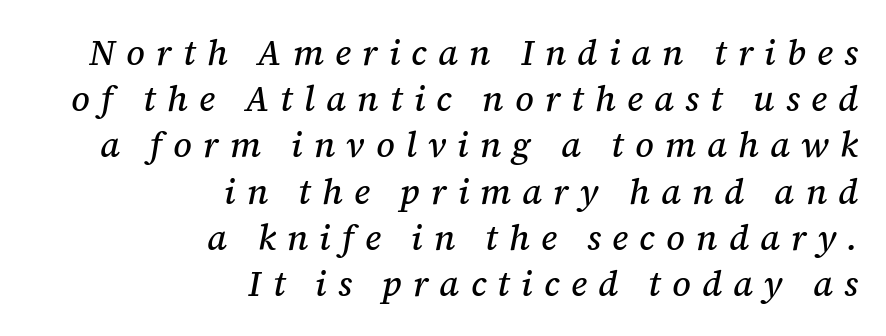
The image shows 35 px serif type, italic (leaning right); set right-aligned, normal line spacing (1.32x), unusually wide letter spacing (+0.32 em), not underlined; medium stroke contrast and a medium x-height.
